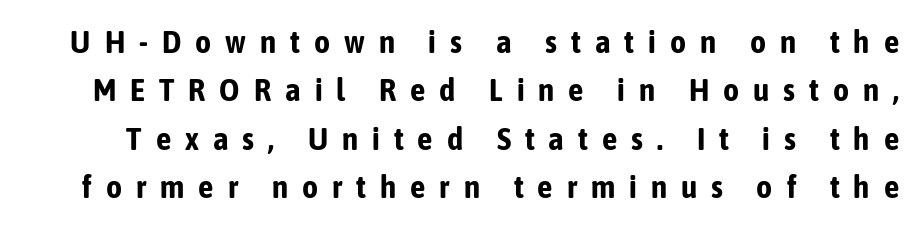
The image shows 31 px bold, condensed sans-serif type, upright; set normal line spacing (1.56x), unusually wide letter spacing (+0.45 em), not underlined; low stroke contrast and a medium x-height.
